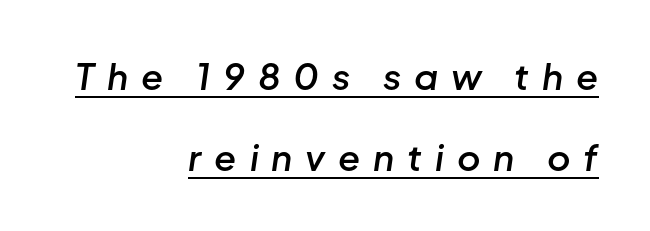
Heft: intermediate — a semibold. You can see a thin bar hugging the bottom of the glyphs. Each line ends at the same right margin while the left side varies. Baseline-to-baseline distance is far greater than the letter height.
